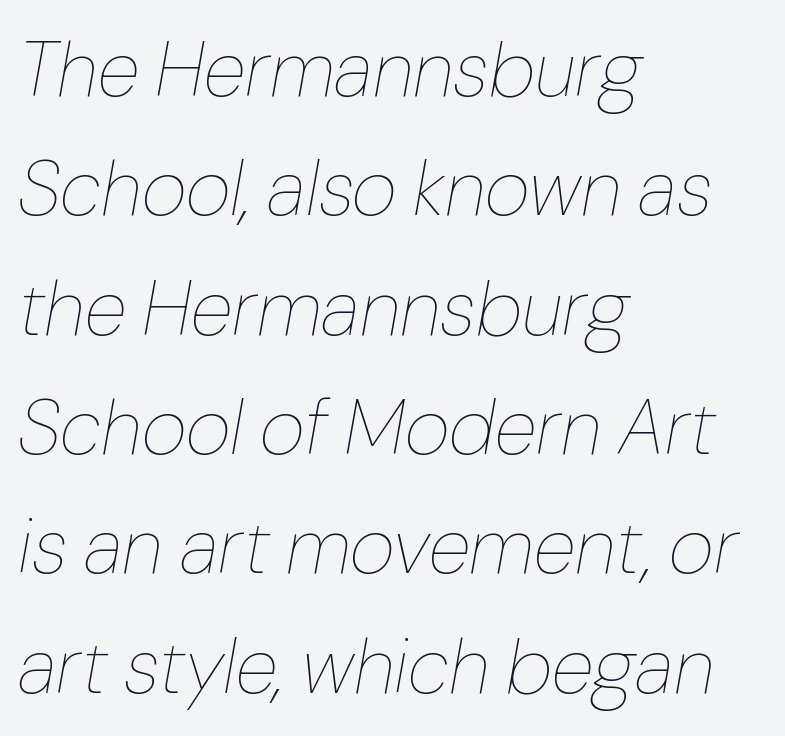
Q: Is the text bold? A: No.
Q: Is the text italic (slanted)? A: Yes, it leans right by about 10 degrees.
Q: Is the text underlined? A: No.
Q: How is the paragraph aligned? A: Left-aligned.
Q: Is the spacing between letters normal or unusually wide? A: Normal.
Q: Is the spacing between lines tight, normal or loose? A: Normal.
Q: Width (condensed, normal, or wide)? A: Normal.
Q: Stroke contrast? A: Low.
Q: x-height? A: Medium.
Q: Monospaced? A: No.
